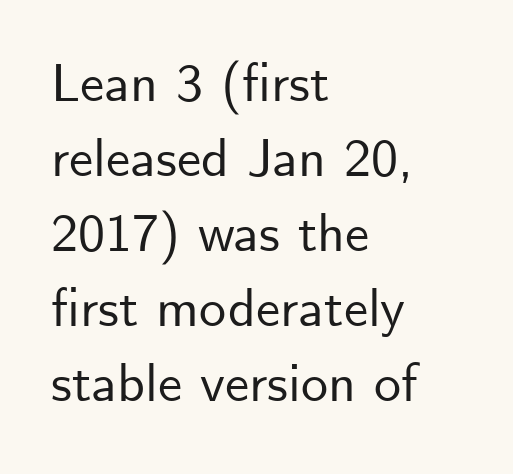
The rendering uses natural spacing where letterforms have individual widths. Leading matches the norm, producing a regular column. The area under the type is left untouched. The designer went with a sans here, leaving each stem footless.
